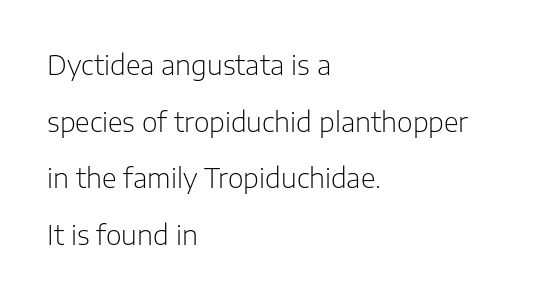
The rendering uses a large line-height, opening up the rows. Stems here are at most as thick as an everyday book face. The passage is arranged the way most books set body copy — flush left. The horizontal fit of the characters is conventional and even.
